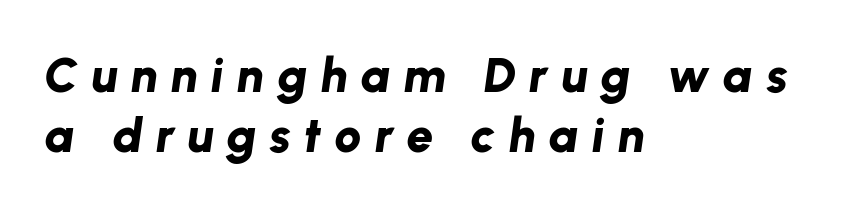
Evenly set lines give the paragraph a standard silhouette. Each line starts at the same left margin while the right side varies. You could not count columns in this text — the font is proportionally spaced. Display-style spreading of the glyphs; the letterfit is very open.
